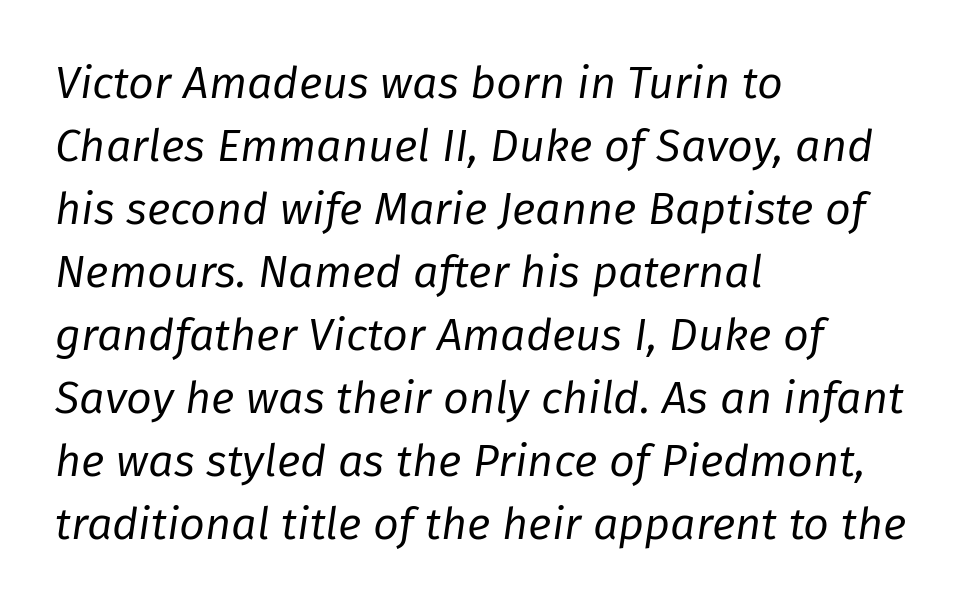
Q: Is the text bold? A: No.
Q: Is the text italic (slanted)? A: Yes, it leans right by about 8 degrees.
Q: Is the text underlined? A: No.
Q: How is the paragraph aligned? A: Left-aligned.
Q: Is the spacing between letters normal or unusually wide? A: Normal.
Q: Is the spacing between lines tight, normal or loose? A: Normal.
Q: Width (condensed, normal, or wide)? A: Normal.
Q: Stroke contrast? A: Low.
Q: x-height? A: Medium.
Q: Monospaced? A: No.
